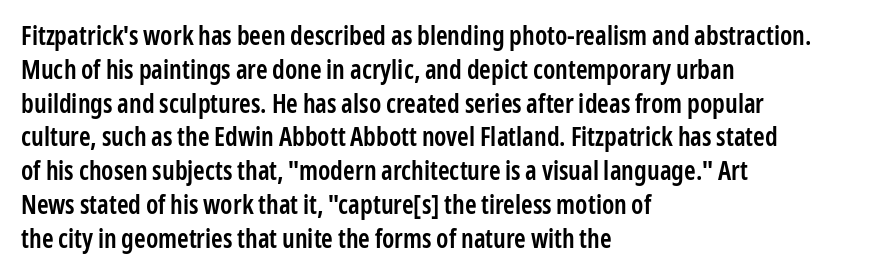
{"italic": "no", "bold": "semi", "underline": "no", "align": "left", "line_spacing": "normal", "line_spacing_ratio": 1.3, "letter_spacing": "normal", "letter_spacing_em": 0.0, "glyph_px": 26}
